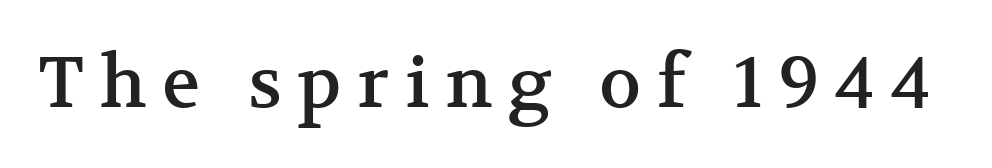
{"serif": "yes", "italic": "no", "width": "normal", "stroke_contrast": "medium", "x_height": "medium", "monospaced": "no", "underline": "no", "letter_spacing": "wide", "letter_spacing_em": 0.22, "glyph_px": 71}
